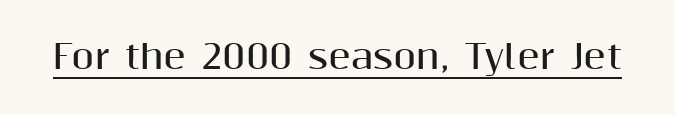
{"serif": "no", "italic": "no", "bold": "yes", "weight": "bold", "width": "normal", "stroke_contrast": "medium", "x_height": "medium", "monospaced": "no", "underline": "yes", "letter_spacing": "normal", "letter_spacing_em": 0.0, "glyph_px": 33}
